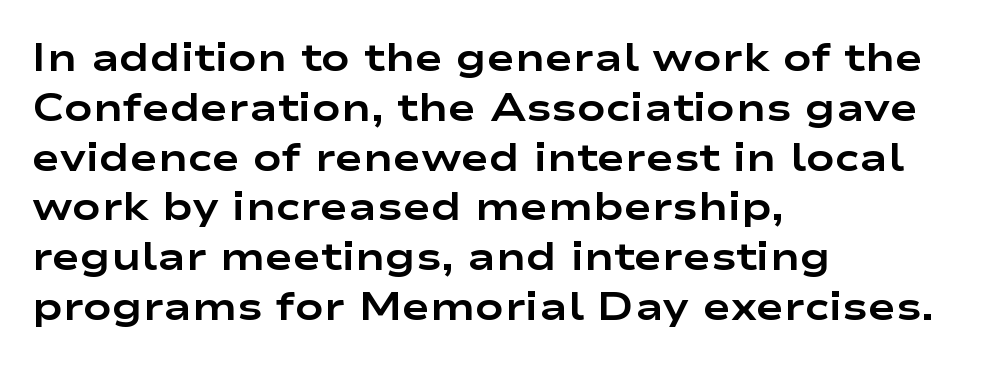
{"serif": "no", "italic": "no", "bold": "yes", "weight": "bold", "width": "wide", "stroke_contrast": "low", "x_height": "medium", "monospaced": "no", "underline": "no", "align": "left", "line_spacing": "normal", "line_spacing_ratio": 1.31, "letter_spacing": "normal", "letter_spacing_em": 0.0, "glyph_px": 38}
